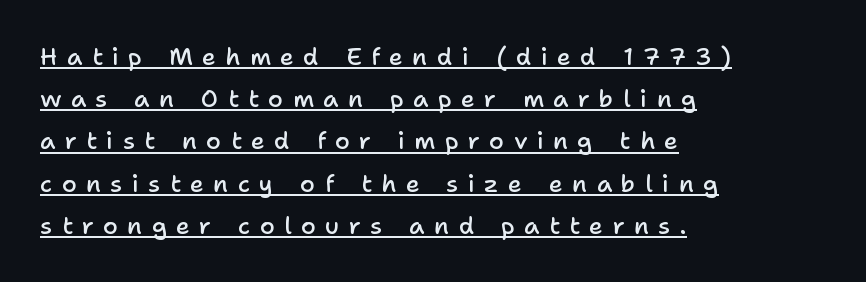
The image shows 24 px text type, upright; set left-aligned, line spacing 1.76x, unusually wide letter spacing (+0.39 em), underlined.
